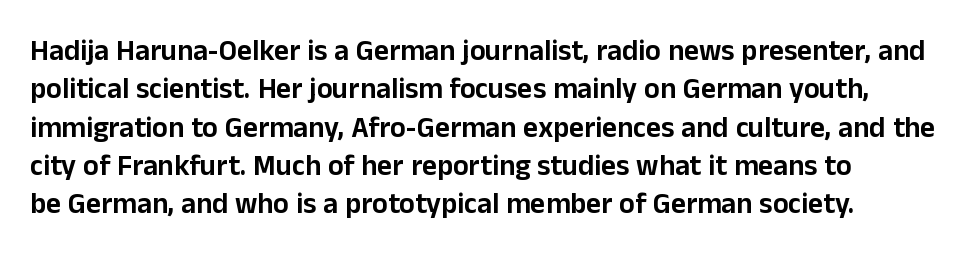
{"serif": "no", "italic": "no", "width": "normal", "stroke_contrast": "low", "x_height": "medium", "monospaced": "no", "underline": "no", "line_spacing": "normal", "line_spacing_ratio": 1.32, "letter_spacing": "normal", "letter_spacing_em": 0.0, "glyph_px": 29}
